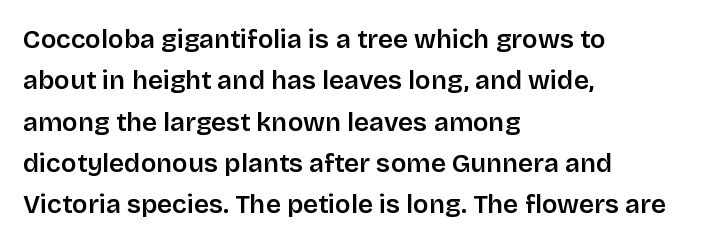
Q: Is the text bold? A: Semi-bold.
Q: Is the text italic (slanted)? A: No, it is upright.
Q: Is the text underlined? A: No.
Q: How is the paragraph aligned? A: Left-aligned.
Q: Is the spacing between letters normal or unusually wide? A: Normal.
Q: Is the spacing between lines tight, normal or loose? A: Normal.
